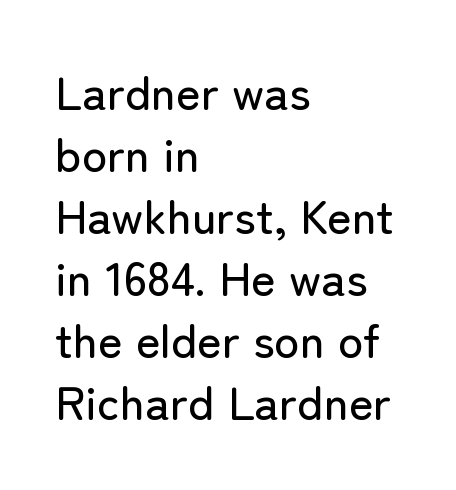
{"serif": "no", "italic": "no", "width": "normal", "stroke_contrast": "low", "x_height": "medium", "monospaced": "no", "underline": "no", "align": "left", "line_spacing": "normal", "line_spacing_ratio": 1.32, "letter_spacing": "normal", "letter_spacing_em": 0.0, "glyph_px": 47}
